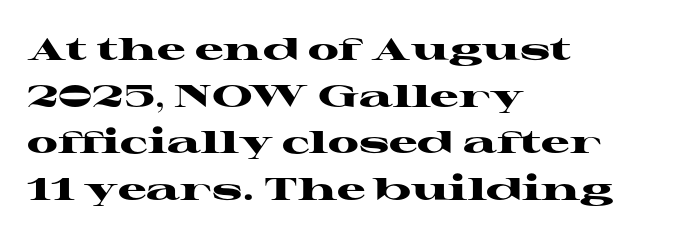
Each letter keeps its own natural width here, so spacing adapts to shape. Weight check: bold — yes, fully. Unmarked baselines from the first word to the last. Each new line begins a customary step beneath the previous one. The compositor pushed each line to the left boundary.
